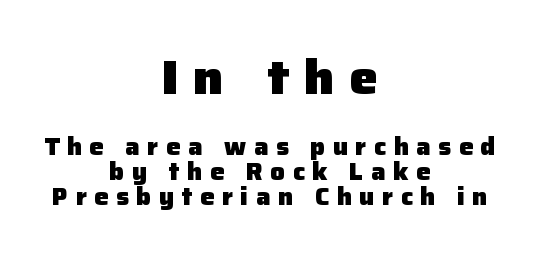
{"serif": "no", "italic": "no", "bold": "yes", "weight": "heavy", "width": "normal", "stroke_contrast": "low", "x_height": "medium", "monospaced": "no", "underline": "no", "align": "center", "line_spacing": "tight", "line_spacing_ratio": 1.04, "letter_spacing": "wide", "letter_spacing_em": 0.31, "larger_block": "first", "size_ratio": 2.0, "glyph_px": 48}
